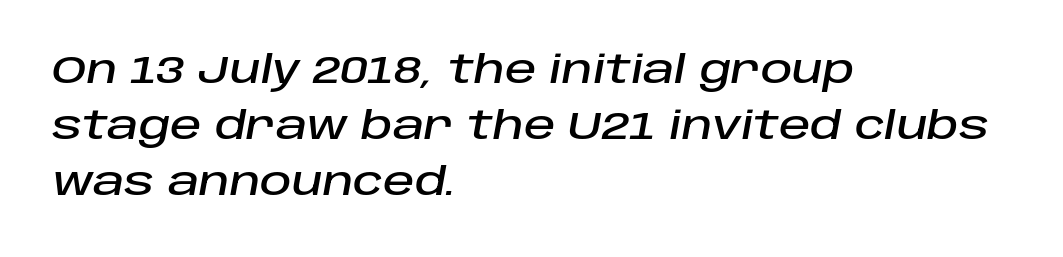
A typesetter would call this proportional, since set widths differ per character. Underlining? Definitely not there. Line starts are locked; line ends wander. You could call the tracking neutral — neither tight nor loose. This sample keeps an unexceptional amount of space between lines.
